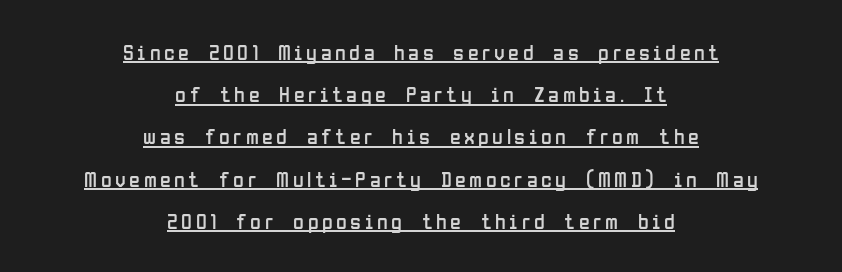
The image shows 22 px text type, upright; set centered, loose line spacing (1.92x), underlined.
